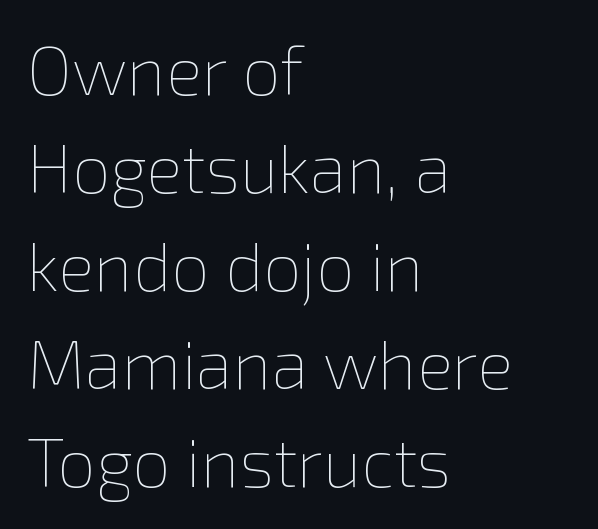
{"italic": "no", "bold": "no", "weight": "thin", "width": "normal", "x_height": "medium", "monospaced": "no", "underline": "no", "align": "left", "line_spacing": "normal", "line_spacing_ratio": 1.44, "letter_spacing": "normal", "letter_spacing_em": 0.0, "glyph_px": 68}
